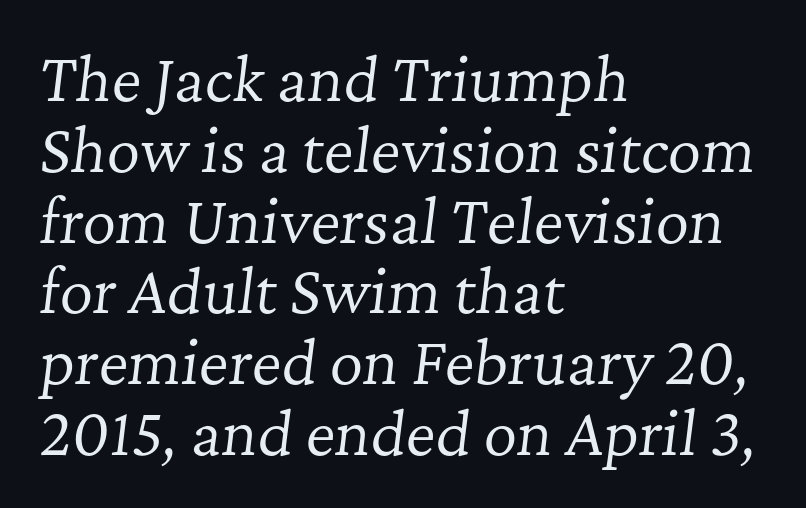
Descenders hang freely into open space. Nobody touched the tracking dial on this one. Is the stroke heavy? The answer is a plain regular-or-lighter. Slanted lettering throughout.
